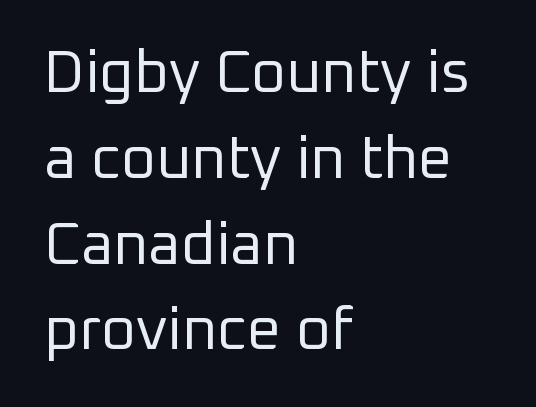
{"serif": "no", "italic": "no", "bold": "no", "weight": "regular", "width": "normal", "stroke_contrast": "low", "x_height": "medium", "monospaced": "no", "underline": "no", "align": "left", "line_spacing": "normal", "line_spacing_ratio": 1.43, "letter_spacing": "normal", "letter_spacing_em": 0.0, "glyph_px": 60}
